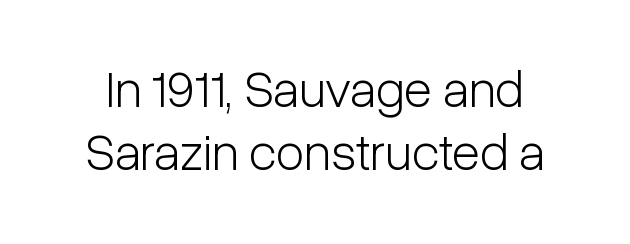
Q: Is the text bold? A: No.
Q: Is the text italic (slanted)? A: No, it is upright.
Q: Is the typeface a serif or a sans-serif typeface? A: Sans-serif.
Q: Is the text underlined? A: No.
Q: Is the spacing between letters normal or unusually wide? A: Normal.
Q: Width (condensed, normal, or wide)? A: Condensed.
Q: Stroke contrast? A: Low.
Q: x-height? A: Medium.
Q: Monospaced? A: No.
